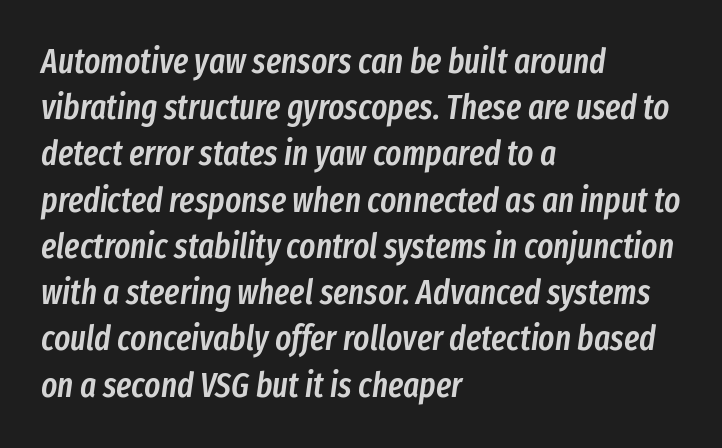
The image shows 34 px semibold, condensed type, italic (leaning right); set left-aligned, normal line spacing (1.36x), normal letter spacing, not underlined; low stroke contrast and a medium x-height.
